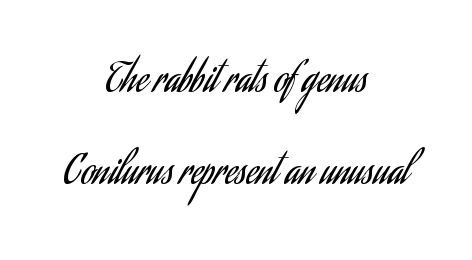
{"serif": "no", "bold": "no", "weight": "regular", "width": "condensed", "stroke_contrast": "low", "x_height": "small", "monospaced": "no", "underline": "no", "align": "center", "line_spacing": "loose", "line_spacing_ratio": 2.41, "letter_spacing": "normal", "letter_spacing_em": 0.0, "glyph_px": 38}
